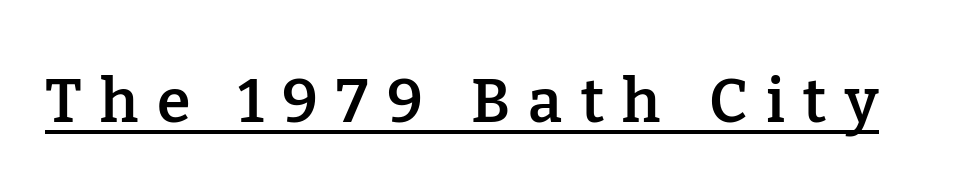
The image shows 61 px semibold serif type, upright; set unusually wide letter spacing (+0.3 em), underlined; low stroke contrast and a medium x-height.
